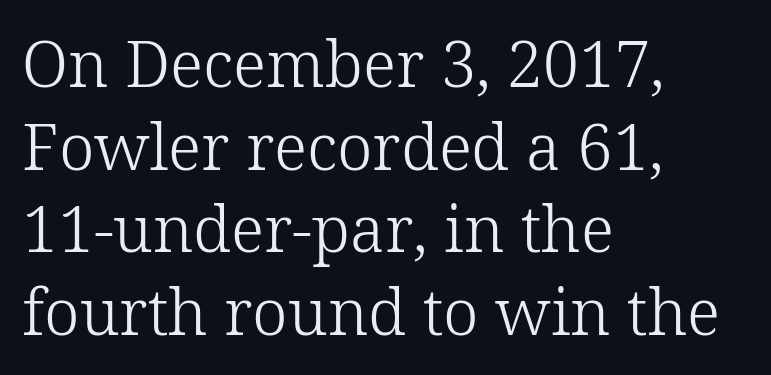
Q: Is the text bold? A: No.
Q: Is the text italic (slanted)? A: No, it is upright.
Q: Is the typeface a serif or a sans-serif typeface? A: Serif.
Q: Is the text underlined? A: No.
Q: How is the paragraph aligned? A: Left-aligned.
Q: Is the spacing between letters normal or unusually wide? A: Normal.
Q: Is the spacing between lines tight, normal or loose? A: Normal.
Q: Width (condensed, normal, or wide)? A: Normal.
Q: Stroke contrast? A: Low.
Q: x-height? A: Medium.
Q: Monospaced? A: No.
